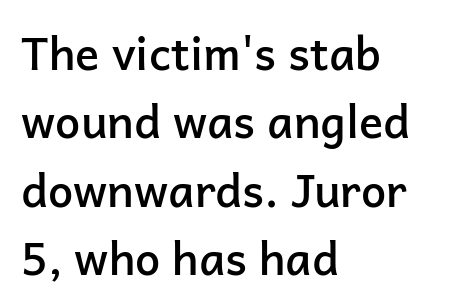
Q: Is the text bold? A: Semi-bold.
Q: Is the text italic (slanted)? A: No, it is upright.
Q: Is the typeface a serif or a sans-serif typeface? A: Sans-serif.
Q: Is the text underlined? A: No.
Q: How is the paragraph aligned? A: Left-aligned.
Q: Is the spacing between letters normal or unusually wide? A: Normal.
Q: Is the spacing between lines tight, normal or loose? A: Normal.
Q: Width (condensed, normal, or wide)? A: Normal.
Q: Stroke contrast? A: Low.
Q: x-height? A: Medium.
Q: Monospaced? A: No.
